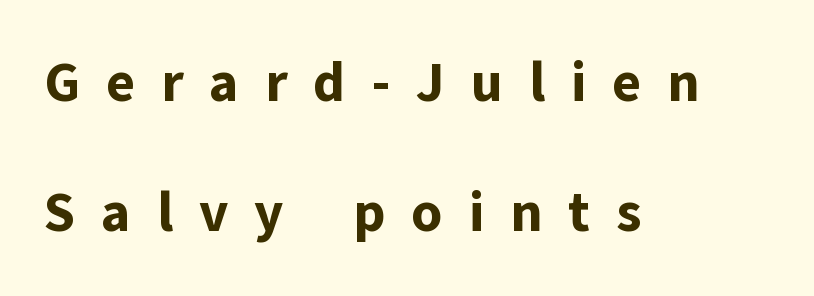
{"serif": "no", "italic": "no", "bold": "yes", "weight": "bold", "width": "normal", "stroke_contrast": "low", "x_height": "medium", "monospaced": "no", "underline": "no", "align": "left", "line_spacing": "loose", "line_spacing_ratio": 2.37, "letter_spacing": "wide", "letter_spacing_em": 0.47, "glyph_px": 55}
